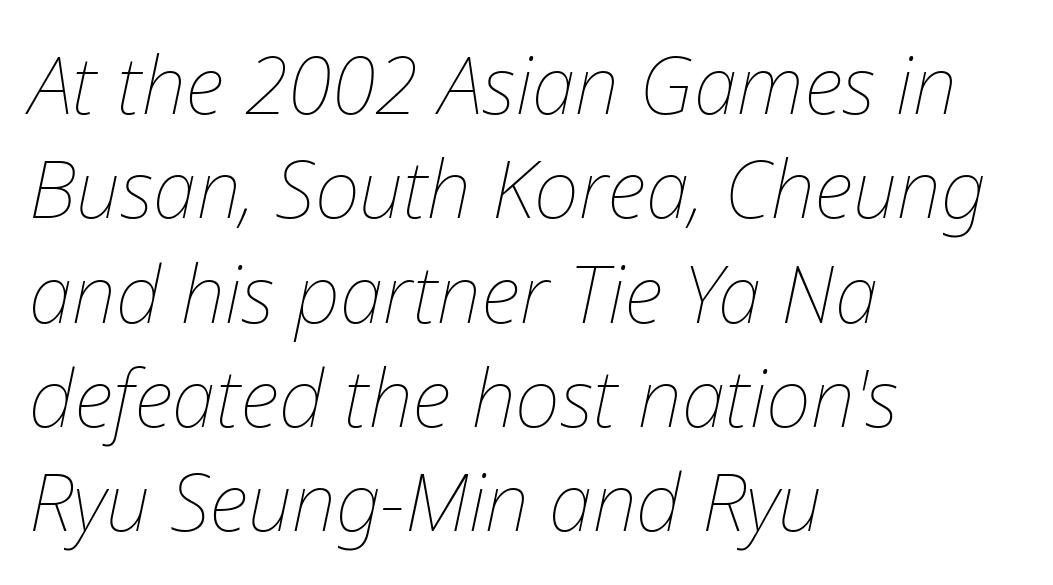
Q: Is the text bold? A: No.
Q: Is the text italic (slanted)? A: Yes, it leans right by about 12 degrees.
Q: Is the text underlined? A: No.
Q: How is the paragraph aligned? A: Left-aligned.
Q: Is the spacing between letters normal or unusually wide? A: Normal.
Q: Is the spacing between lines tight, normal or loose? A: Normal.
Q: Width (condensed, normal, or wide)? A: Normal.
Q: Stroke contrast? A: Low.
Q: x-height? A: Medium.
Q: Monospaced? A: No.
